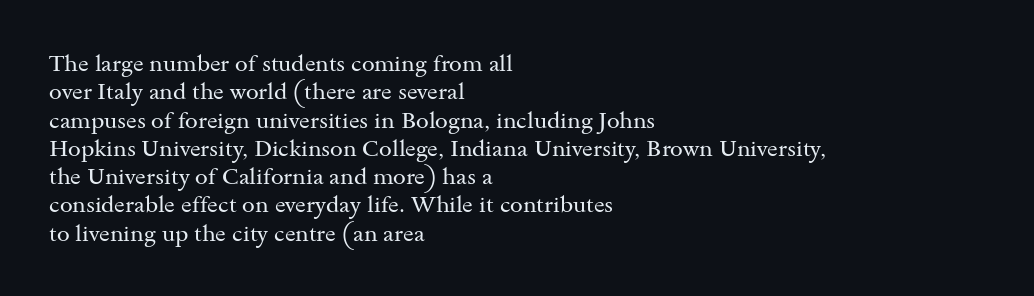
Nobody touched the tracking dial on this one. Visually the block forms a straight wall on the left and a jagged coastline on the right. Posture: upright roman. Beneath every word, the page is bare.
